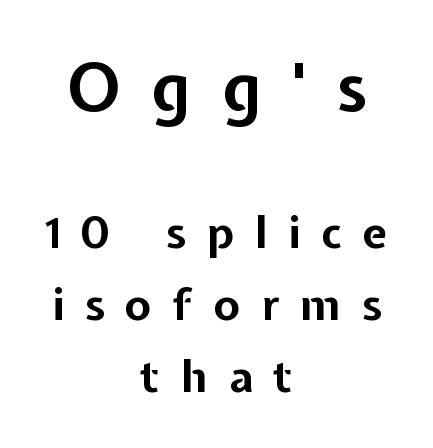
The image shows 66 px bold sans-serif type, upright; set centered, normal line spacing (1.63x), unusually wide letter spacing (+0.48 em), not underlined; the first (top) block is 1.5x larger; low stroke contrast and a medium x-height.
